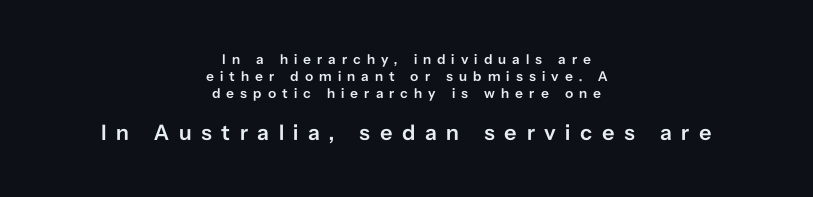
Q: Is the text bold? A: Semi-bold.
Q: Is the text italic (slanted)? A: No, it is upright.
Q: Is the text underlined? A: No.
Q: How is the paragraph aligned? A: Centered.
Q: Is the spacing between letters normal or unusually wide? A: Unusually wide.
Q: Which block of text is set in a larger size, the first (top) or the second (bottom)? A: The second (bottom) one.
